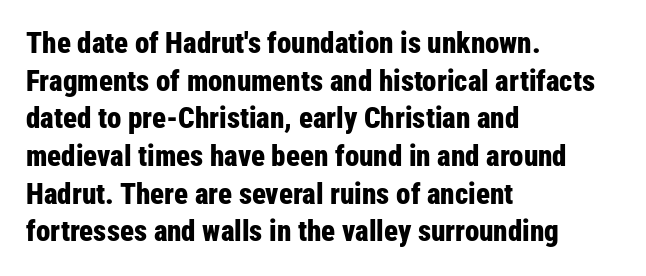
{"serif": "no", "italic": "no", "bold": "yes", "weight": "bold", "width": "condensed", "stroke_contrast": "low", "x_height": "medium", "monospaced": "no", "underline": "no", "align": "left", "line_spacing": "normal", "line_spacing_ratio": 1.3, "letter_spacing": "normal", "letter_spacing_em": 0.0, "glyph_px": 29}
